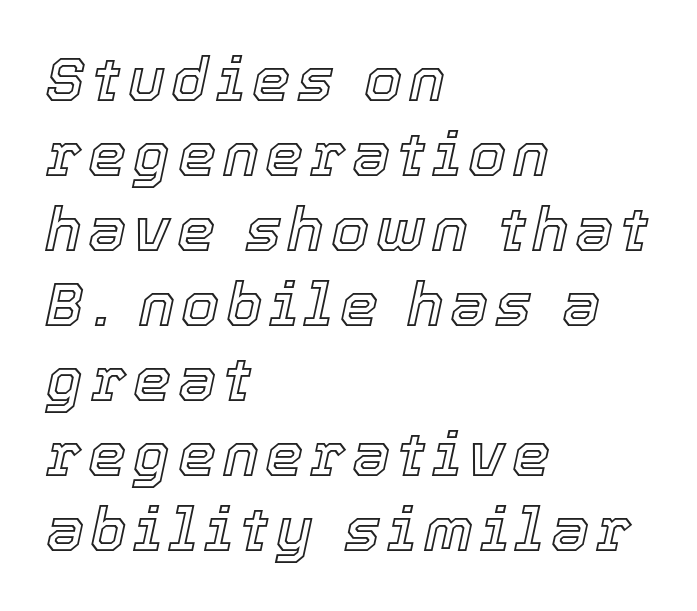
{"italic": "yes", "lean": "right", "slant_degrees": 12, "width": "normal", "x_height": "medium", "monospaced": "no", "underline": "no", "align": "left", "line_spacing_ratio": 1.23, "glyph_px": 61}
